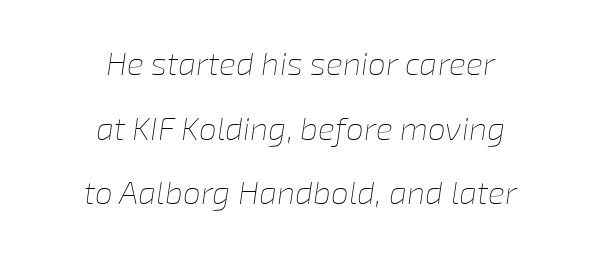
Q: Is the text bold? A: No.
Q: Is the text italic (slanted)? A: Yes, it leans right by about 8 degrees.
Q: Is the text underlined? A: No.
Q: How is the paragraph aligned? A: Centered.
Q: Is the spacing between letters normal or unusually wide? A: Normal.
Q: Is the spacing between lines tight, normal or loose? A: Loose.
Q: Width (condensed, normal, or wide)? A: Normal.
Q: Stroke contrast? A: Low.
Q: x-height? A: Medium.
Q: Monospaced? A: No.
